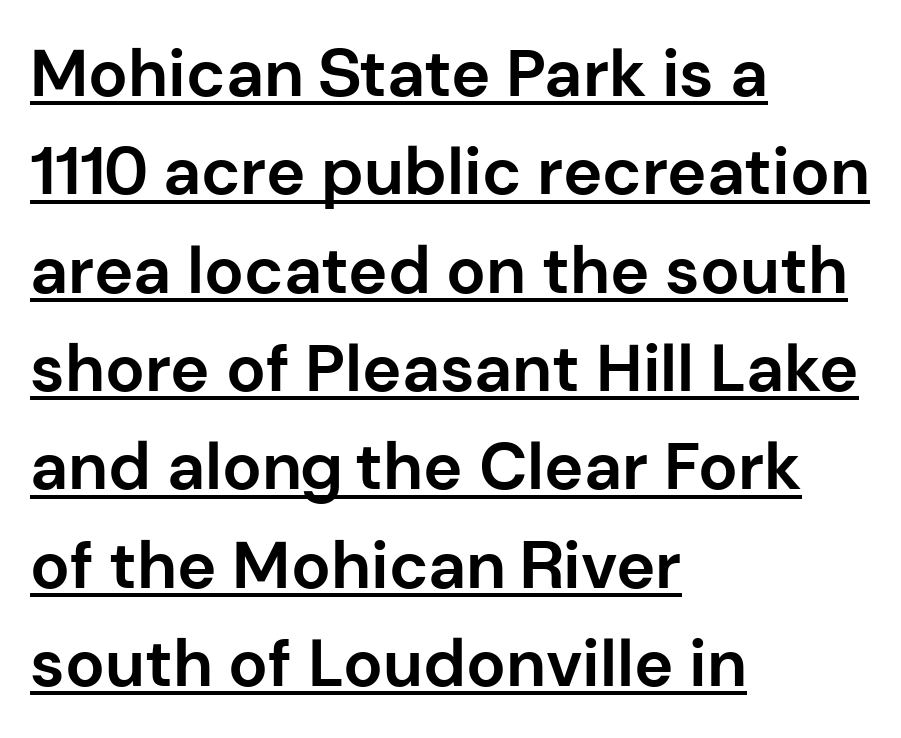
The image shows 66 px bold sans-serif type, upright; set left-aligned, normal line spacing (1.49x), normal letter spacing, underlined; low stroke contrast and a medium x-height.
